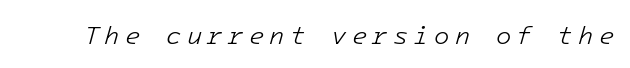
The image shows 25 px text type, italic (leaning right); set unusually wide letter spacing (+0.21 em), not underlined.
